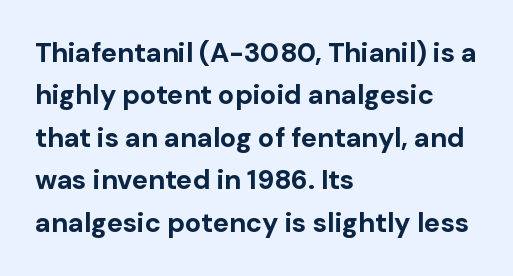
The axis of the letterforms is exactly vertical. The passage is arranged the way most books set body copy — flush left. Beneath every word, the page is bare. Summary of weight: heavy, a full bold. In terms of leading, this rendering sits right in the middle.
